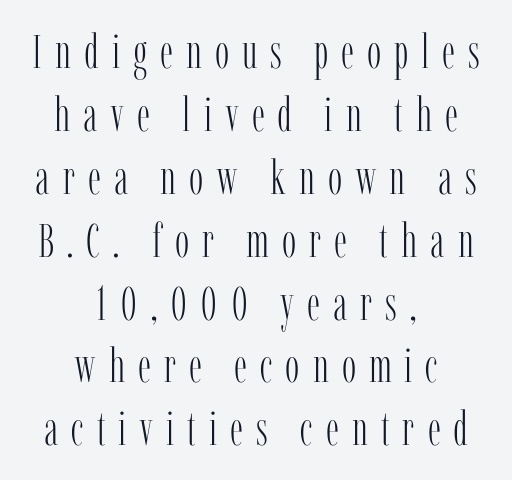
The image shows 48 px light, condensed serif type, upright; set centered, normal line spacing (1.31x), unusually wide letter spacing (+0.27 em), not underlined; low stroke contrast and a medium x-height.
